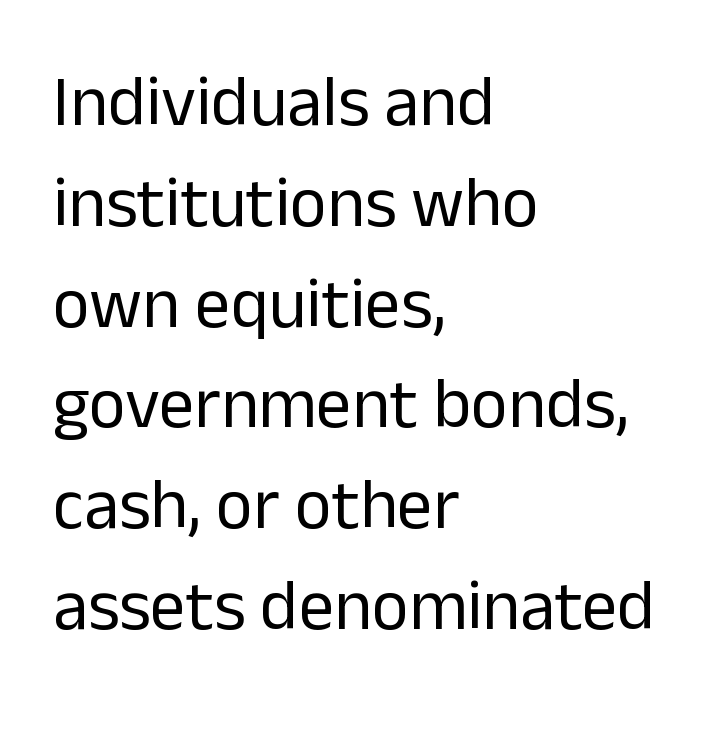
The image shows 71 px regular-weight sans-serif type, upright; set left-aligned, normal line spacing (1.42x), normal letter spacing, not underlined; low stroke contrast and a medium x-height.
